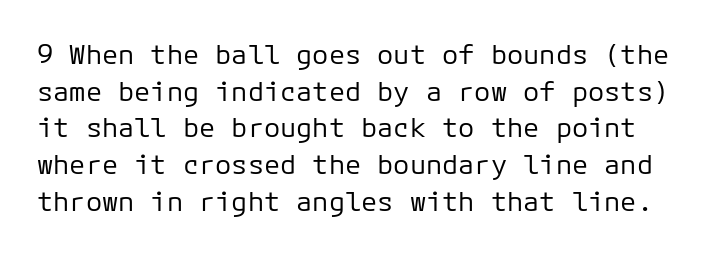
{"italic": "no", "bold": "no", "underline": "no", "line_spacing": "normal", "line_spacing_ratio": 1.36, "letter_spacing": "normal", "letter_spacing_em": 0.0, "glyph_px": 27}
